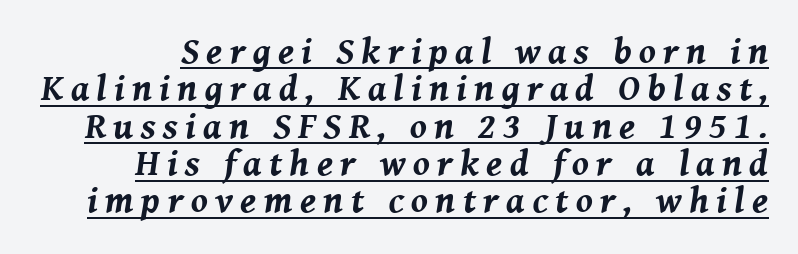
One glance says dense: line gaps are narrower than usual. The letters are bold, with thick, heavy strokes. Note the varied advance widths — an 'i' is clearly narrower than an 'm'. Honestly, the letter spacing is so wide it's the main thing you notice. The glyphs look as if they've been sheared to an angle.
